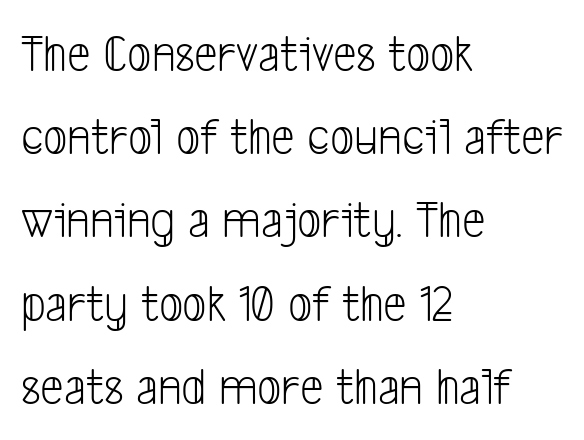
The passage shown is not underscored anywhere. Where is the straight margin? On the left. Does the type have serifs? No, each stem ends abruptly. No extra tracking has been applied to these lines. Think of a printed novel: that variable character pitch is what you see here. Heft: none added — not bold.
